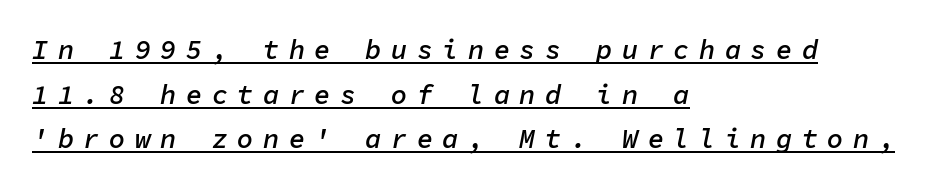
The image shows 27 px text type, italic (leaning right); set left-aligned, normal line spacing (1.65x), unusually wide letter spacing (+0.35 em), underlined.
